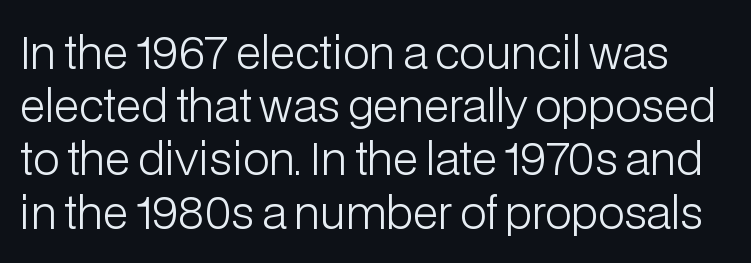
The font's upright variant was chosen for this text. Summary of weight: not heavy and not bold. This sample has the flowing, uneven cadence of proportional lettering. Observe the absence of serifs on each vertical stroke in this sample.
